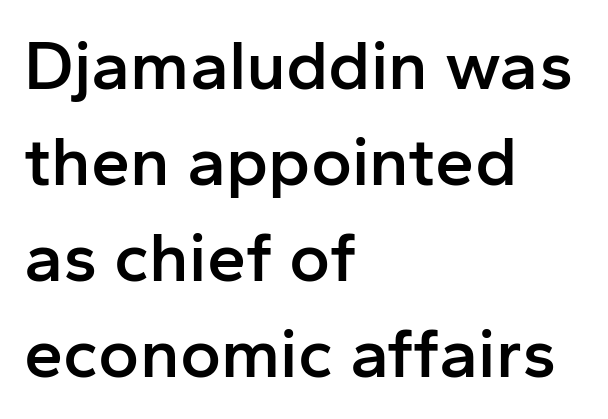
Q: Is the text bold? A: Semi-bold.
Q: Is the text italic (slanted)? A: No, it is upright.
Q: Is the typeface a serif or a sans-serif typeface? A: Sans-serif.
Q: Is the text underlined? A: No.
Q: How is the paragraph aligned? A: Left-aligned.
Q: Is the spacing between letters normal or unusually wide? A: Normal.
Q: Is the spacing between lines tight, normal or loose? A: Normal.
Q: Width (condensed, normal, or wide)? A: Normal.
Q: Stroke contrast? A: Low.
Q: x-height? A: Medium.
Q: Monospaced? A: No.
